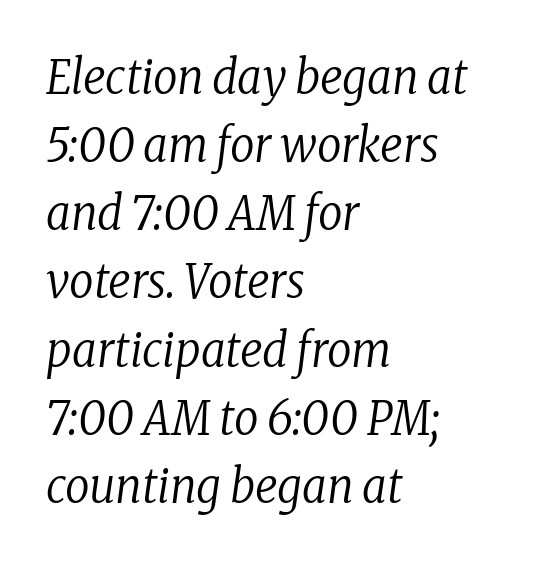
Letters rest on an invisible, unmarked baseline. Notice how the passage keeps a crisp vertical edge on the left only. Compared with typical paragraphs, the rows here are spaced about the same. This is not heavy type; no bold has been used. Here the designer chose a conventional face with non-uniform glyph widths.
